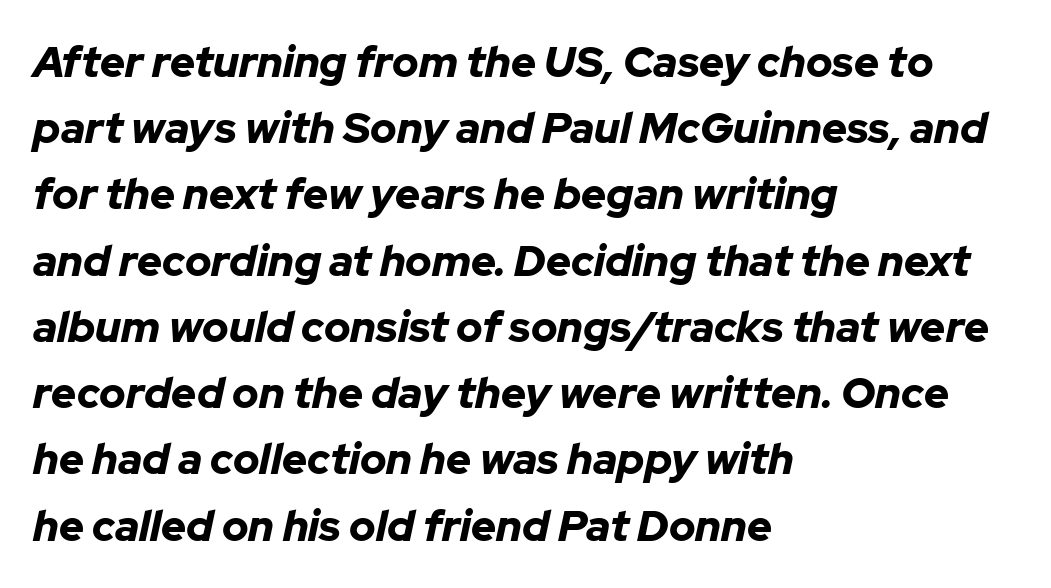
Q: Is the text bold? A: Yes.
Q: Is the text italic (slanted)? A: Yes, it leans right by about 12 degrees.
Q: Is the text underlined? A: No.
Q: How is the paragraph aligned? A: Left-aligned.
Q: Is the spacing between letters normal or unusually wide? A: Normal.
Q: Is the spacing between lines tight, normal or loose? A: Normal.
Q: Width (condensed, normal, or wide)? A: Normal.
Q: Stroke contrast? A: Low.
Q: x-height? A: Medium.
Q: Monospaced? A: No.
